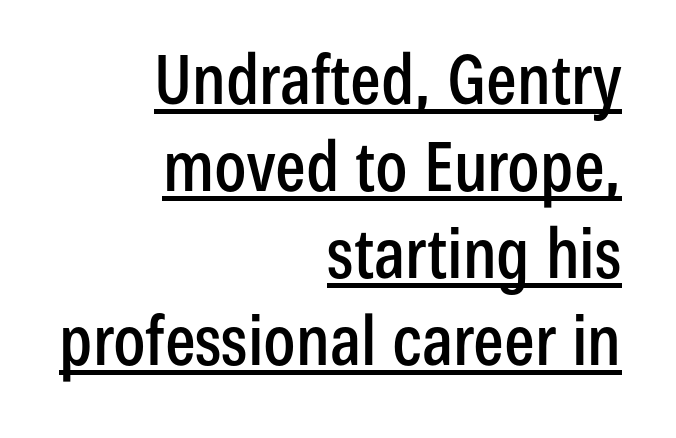
{"serif": "no", "italic": "no", "width": "condensed", "stroke_contrast": "low", "x_height": "medium", "monospaced": "no", "underline": "yes", "align": "right", "line_spacing": "normal", "line_spacing_ratio": 1.28, "letter_spacing": "normal", "letter_spacing_em": 0.0, "glyph_px": 68}
